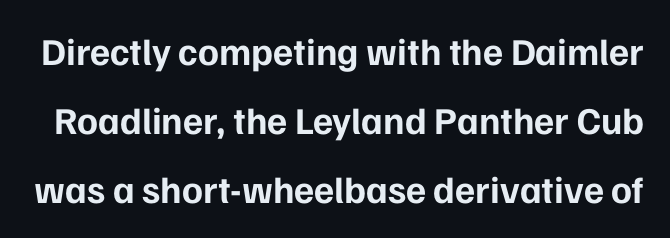
Q: Is the text bold? A: Yes.
Q: Is the text italic (slanted)? A: No, it is upright.
Q: Is the typeface a serif or a sans-serif typeface? A: Sans-serif.
Q: Is the text underlined? A: No.
Q: Is the spacing between letters normal or unusually wide? A: Normal.
Q: Width (condensed, normal, or wide)? A: Normal.
Q: Stroke contrast? A: Low.
Q: x-height? A: Medium.
Q: Monospaced? A: No.
